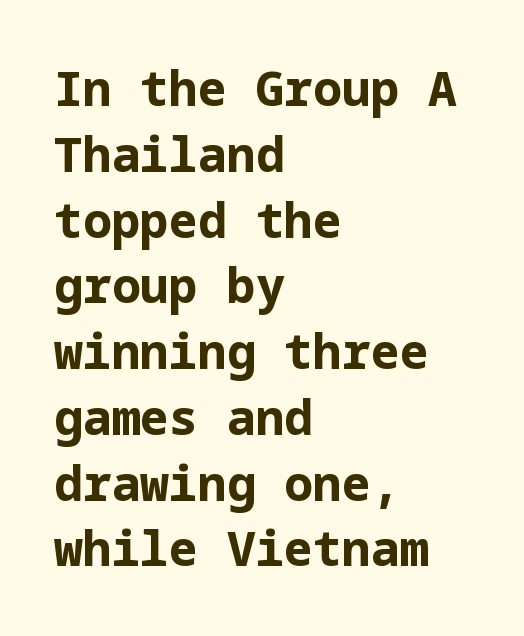
The lettering holds an erect, upright posture throughout. Is the letter spacing exaggerated? No — it looks like the ordinary default. Vertical spacing — default. The lines in this sample share a left origin and differ only in where they stop.
